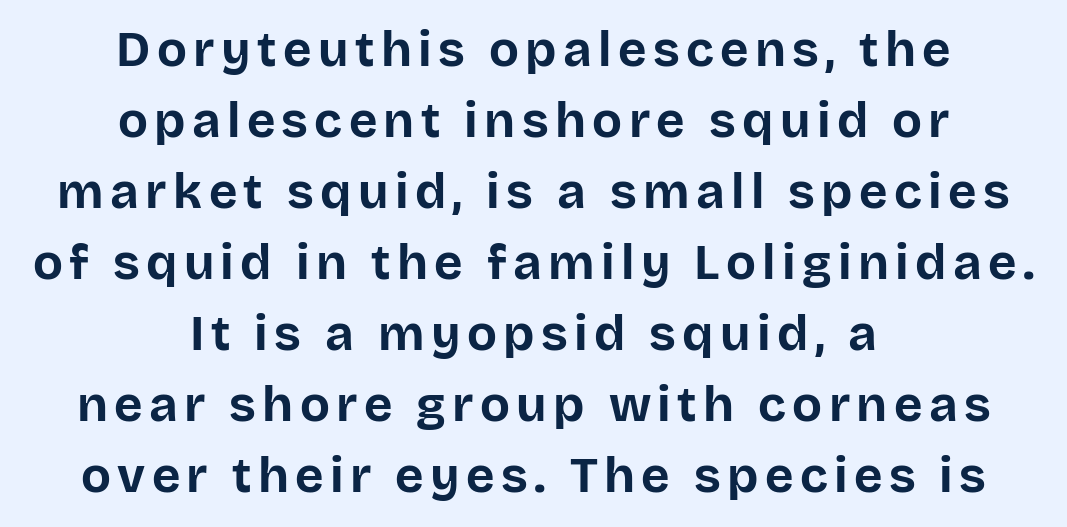
Q: Is the text bold? A: Yes.
Q: Is the text italic (slanted)? A: No, it is upright.
Q: Is the typeface a serif or a sans-serif typeface? A: Sans-serif.
Q: Is the text underlined? A: No.
Q: How is the paragraph aligned? A: Centered.
Q: Is the spacing between lines tight, normal or loose? A: Normal.
Q: Width (condensed, normal, or wide)? A: Normal.
Q: Stroke contrast? A: Low.
Q: x-height? A: Large.
Q: Monospaced? A: No.
